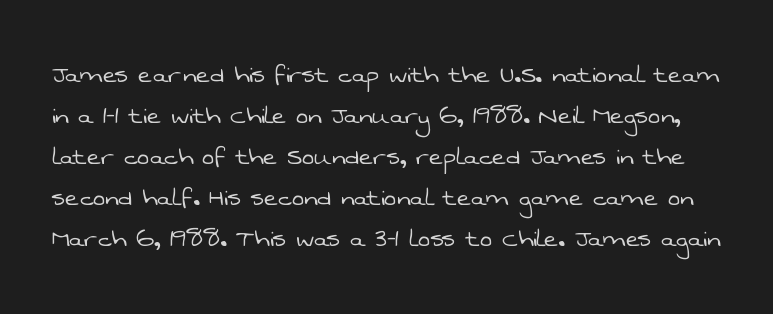
Q: Is the text bold? A: No.
Q: Is the typeface a serif or a sans-serif typeface? A: Sans-serif.
Q: Is the text underlined? A: No.
Q: Is the spacing between letters normal or unusually wide? A: Normal.
Q: Is the spacing between lines tight, normal or loose? A: Normal.
Q: Width (condensed, normal, or wide)? A: Normal.
Q: Stroke contrast? A: Low.
Q: x-height? A: Medium.
Q: Monospaced? A: No.
